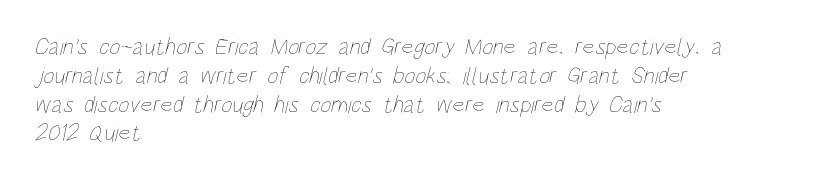
Q: Is the text bold? A: No.
Q: Is the text underlined? A: No.
Q: How is the paragraph aligned? A: Left-aligned.
Q: Is the spacing between letters normal or unusually wide? A: Normal.
